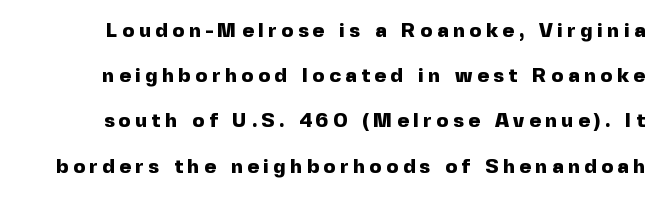
{"italic": "no", "bold": "yes", "underline": "no", "line_spacing": "loose", "line_spacing_ratio": 2.26, "letter_spacing": "wide", "letter_spacing_em": 0.23, "glyph_px": 20}
